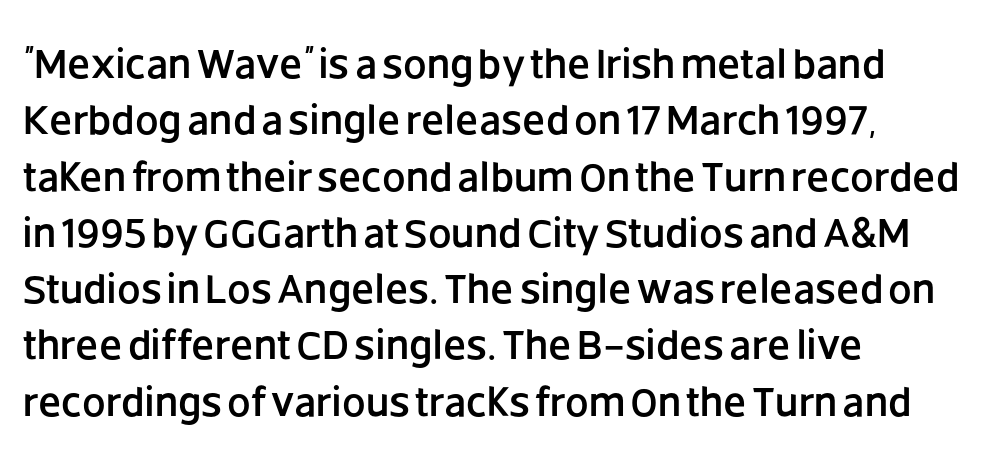
Q: Is the text italic (slanted)? A: No, it is upright.
Q: Is the typeface a serif or a sans-serif typeface? A: Sans-serif.
Q: Is the text underlined? A: No.
Q: How is the paragraph aligned? A: Left-aligned.
Q: Is the spacing between letters normal or unusually wide? A: Normal.
Q: Is the spacing between lines tight, normal or loose? A: Normal.
Q: Width (condensed, normal, or wide)? A: Normal.
Q: Stroke contrast? A: Low.
Q: x-height? A: Large.
Q: Monospaced? A: No.
